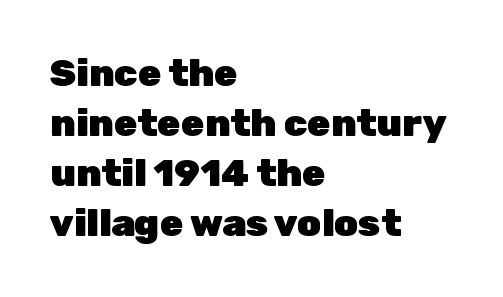
The image shows 38 px heavy sans-serif type, upright; set left-aligned, normal line spacing (1.32x), normal letter spacing, not underlined; low stroke contrast and a medium x-height.
